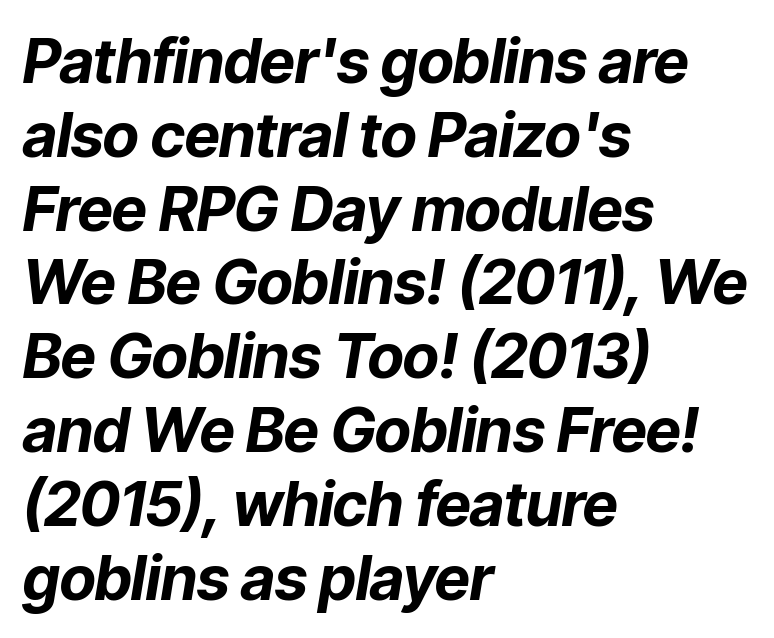
Q: Is the text bold? A: Yes.
Q: Is the text italic (slanted)? A: Yes, it leans right by about 9 degrees.
Q: Is the text underlined? A: No.
Q: How is the paragraph aligned? A: Left-aligned.
Q: Is the spacing between letters normal or unusually wide? A: Normal.
Q: Width (condensed, normal, or wide)? A: Normal.
Q: Stroke contrast? A: Low.
Q: x-height? A: Medium.
Q: Monospaced? A: No.
